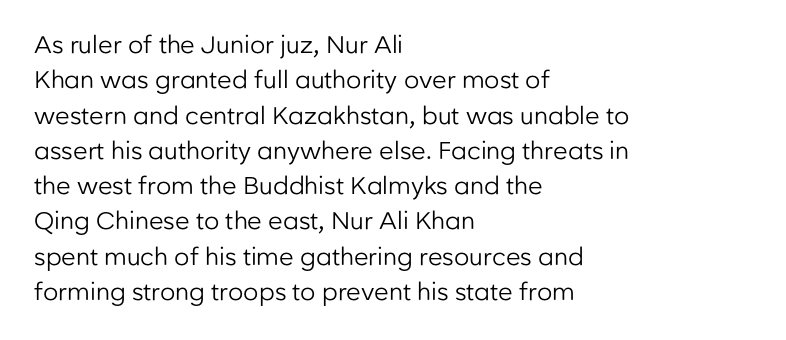
Tracking value appears to be zero — textbook default spacing. Posture: straight, roman, zero tilt. Leftover space on each line is placed entirely after the last word. This is not heavy type; no bold has been used.
